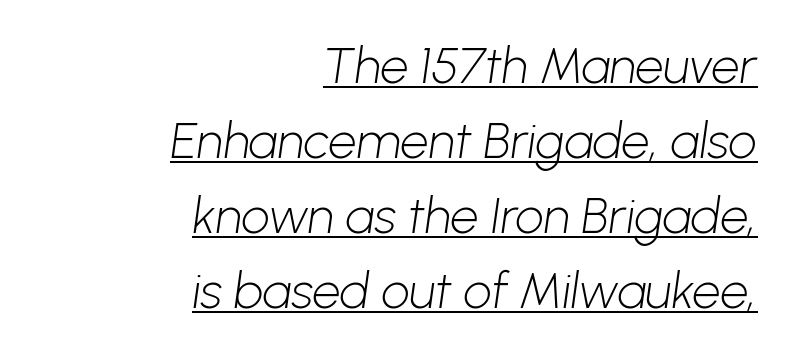
The image shows 50 px light sans-serif type; set right-aligned, normal line spacing (1.5x), normal letter spacing, underlined; low stroke contrast and a medium x-height.
